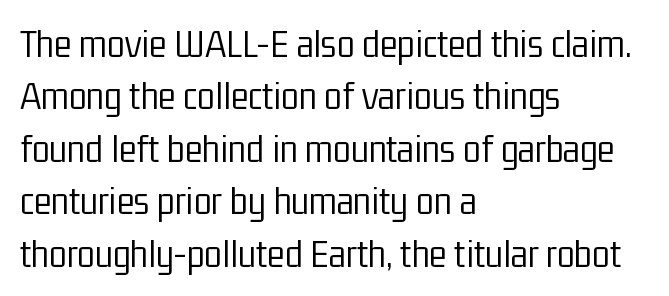
{"serif": "no", "italic": "no", "bold": "no", "weight": "light", "width": "condensed", "stroke_contrast": "low", "x_height": "medium", "monospaced": "no", "underline": "no", "align": "left", "line_spacing": "normal", "line_spacing_ratio": 1.28, "letter_spacing": "normal", "letter_spacing_em": 0.0, "glyph_px": 41}
